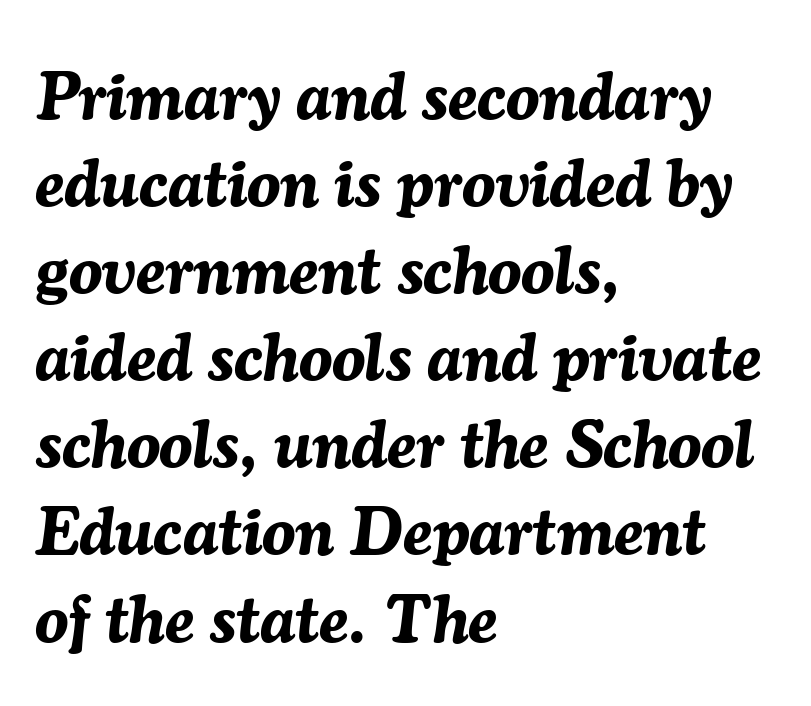
{"italic": "yes", "lean": "right", "slant_degrees": 7, "bold": "yes", "weight": "bold", "width": "normal", "stroke_contrast": "medium", "x_height": "medium", "monospaced": "no", "underline": "no", "align": "left", "line_spacing": "normal", "line_spacing_ratio": 1.3, "letter_spacing": "normal", "letter_spacing_em": 0.0, "glyph_px": 67}
